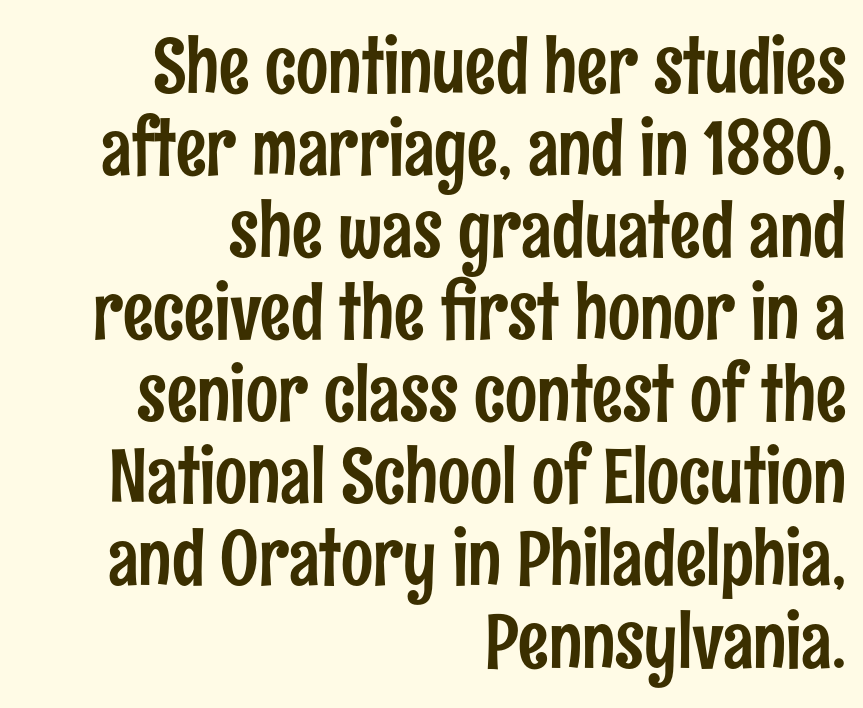
The image shows 76 px condensed sans-serif type, upright; set right-aligned, tight line spacing (1.08x), normal letter spacing, not underlined; low stroke contrast and a medium x-height.
